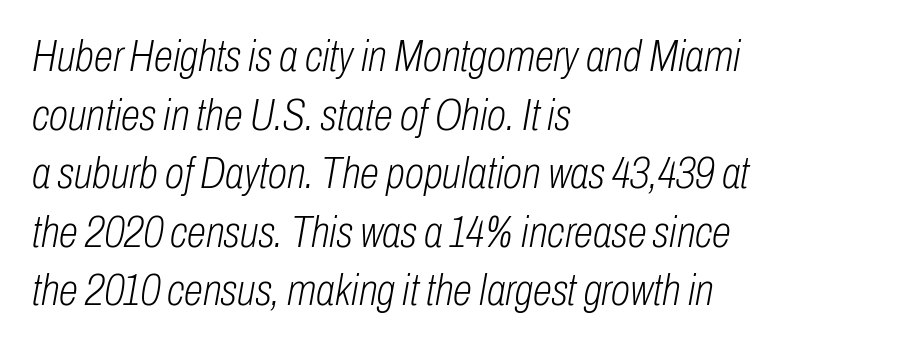
Q: Is the text bold? A: No.
Q: Is the text italic (slanted)? A: Yes, it leans right by about 10 degrees.
Q: Is the text underlined? A: No.
Q: How is the paragraph aligned? A: Left-aligned.
Q: Is the spacing between letters normal or unusually wide? A: Normal.
Q: Is the spacing between lines tight, normal or loose? A: Normal.
Q: Width (condensed, normal, or wide)? A: Condensed.
Q: Stroke contrast? A: Low.
Q: x-height? A: Medium.
Q: Monospaced? A: No.
